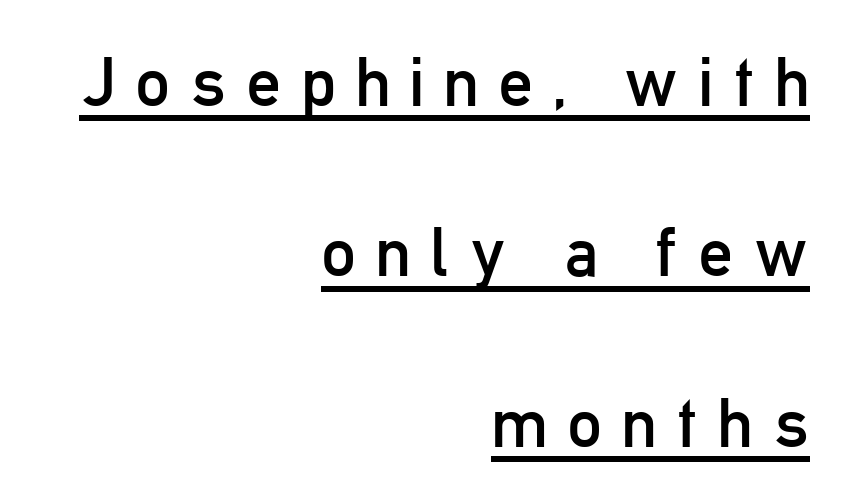
No italicization has been applied; the sample stays upright. Underlined type. The letterforms stand isolated, each surrounded by extra space. If you measured baseline to baseline, you'd find a long distance. Varying glyph widths throughout — classic text-font behaviour.
